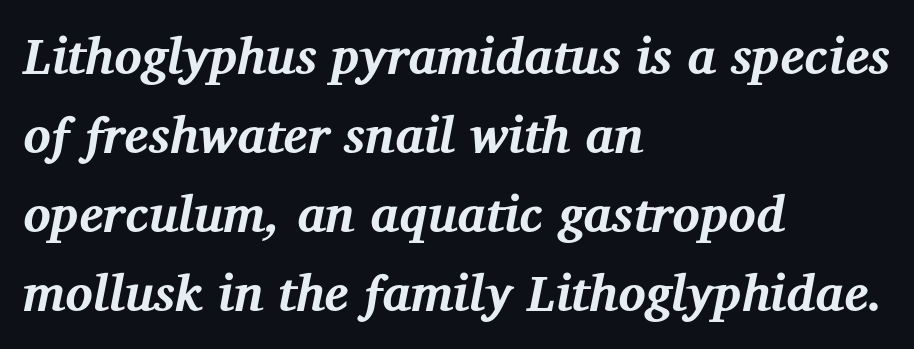
Plenty of ink on the page — the face is bold. Tracking value appears to be zero — textbook default spacing. There's an unmistakable incline to the writing here. Look at the bottom of the vertical strokes: they flare into serifs here. These lines stack with their left ends in a neat column. The space beneath each line is pristine and unruled.
